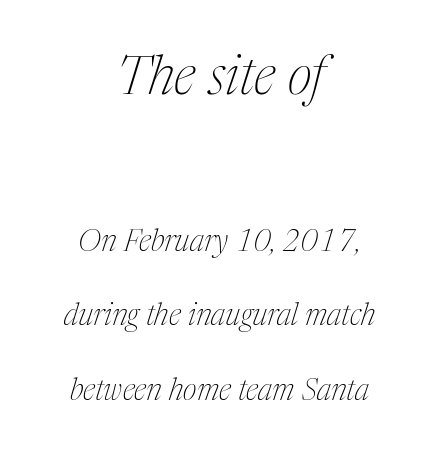
Weight: in the light-to-regular range. Leftover space on each line is divided equally before and after the words. Notice the wide empty band between every row — that's loose leading. Do the characters align in a grid? No, the font is proportional.
